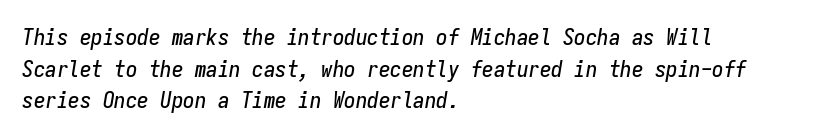
This rendering uses left alignment, leaving the right contour irregular. Unmarked baselines from the first word to the last. The passage shown has conventional tracking throughout. The specimen reads as italic at a glance. Quick note: interline space is typical.
